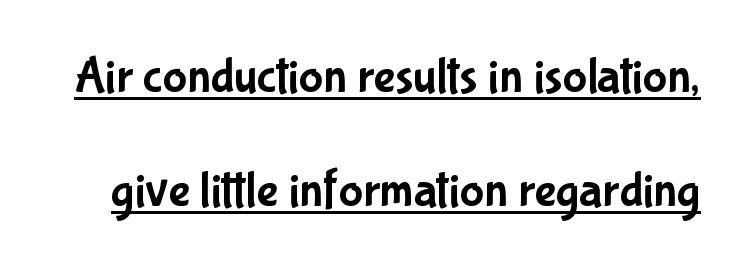
Q: Is the text italic (slanted)? A: No, it is upright.
Q: Is the typeface a serif or a sans-serif typeface? A: Sans-serif.
Q: Is the text underlined? A: Yes.
Q: Is the spacing between letters normal or unusually wide? A: Normal.
Q: Is the spacing between lines tight, normal or loose? A: Loose.
Q: Width (condensed, normal, or wide)? A: Condensed.
Q: Stroke contrast? A: Low.
Q: x-height? A: Medium.
Q: Monospaced? A: No.
